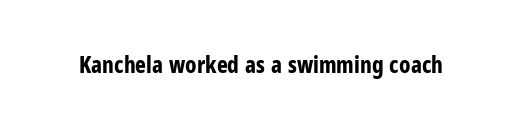
The image shows 23 px bold type, upright; set normal letter spacing, not underlined.
